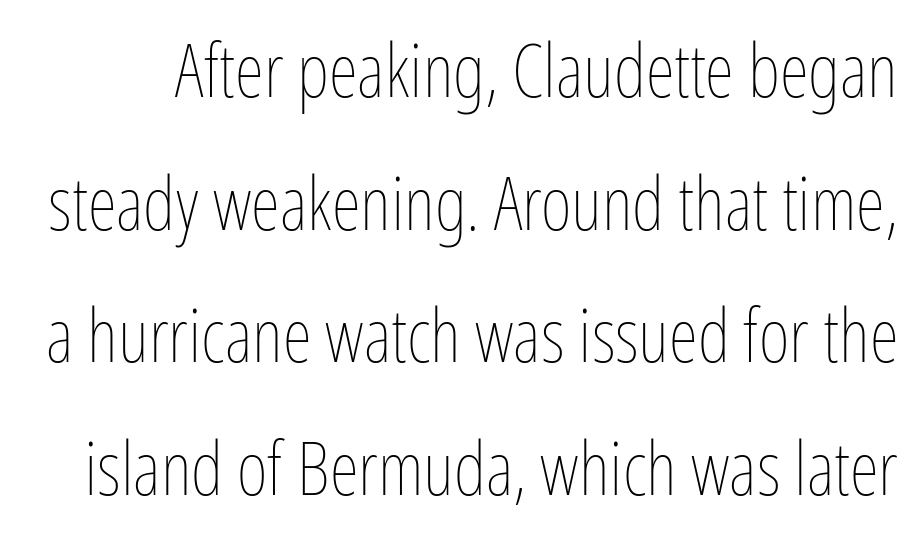
The image shows 75 px thin, condensed type, upright; set line spacing 1.77x, normal letter spacing, not underlined; low stroke contrast and a medium x-height.
